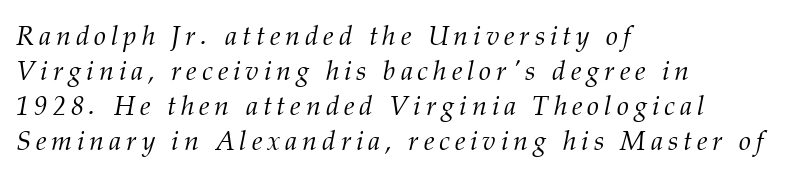
Q: Is the text bold? A: No.
Q: Is the text italic (slanted)? A: Yes, it leans right by about 12 degrees.
Q: Is the text underlined? A: No.
Q: How is the paragraph aligned? A: Left-aligned.
Q: Is the spacing between lines tight, normal or loose? A: Normal.
